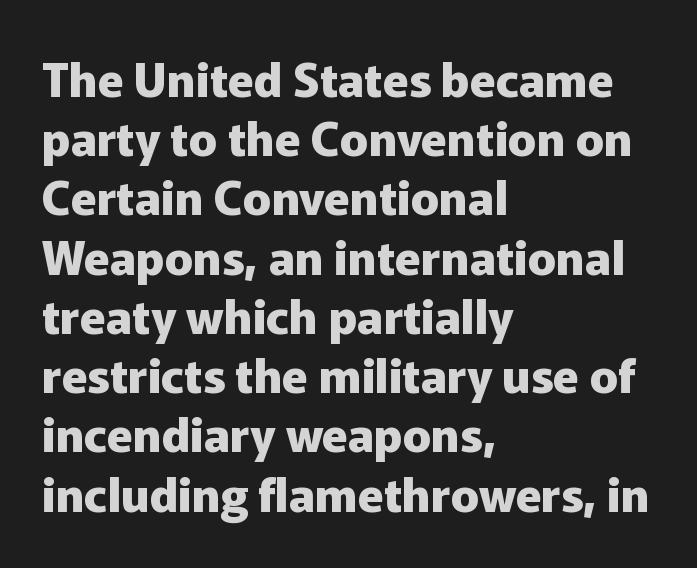
The image shows 47 px heavy sans-serif type, upright; set left-aligned, normal line spacing (1.26x), normal letter spacing, not underlined; low stroke contrast and a medium x-height.
